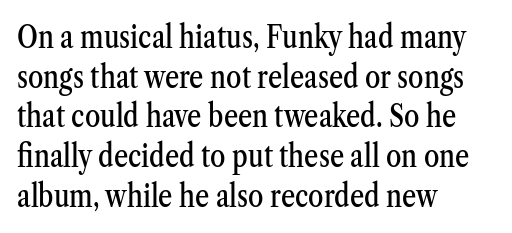
Q: Is the text italic (slanted)? A: No, it is upright.
Q: Is the typeface a serif or a sans-serif typeface? A: Serif.
Q: Is the text underlined? A: No.
Q: How is the paragraph aligned? A: Left-aligned.
Q: Is the spacing between letters normal or unusually wide? A: Normal.
Q: Is the spacing between lines tight, normal or loose? A: Normal.
Q: Width (condensed, normal, or wide)? A: Condensed.
Q: Stroke contrast? A: Medium.
Q: x-height? A: Medium.
Q: Monospaced? A: No.
